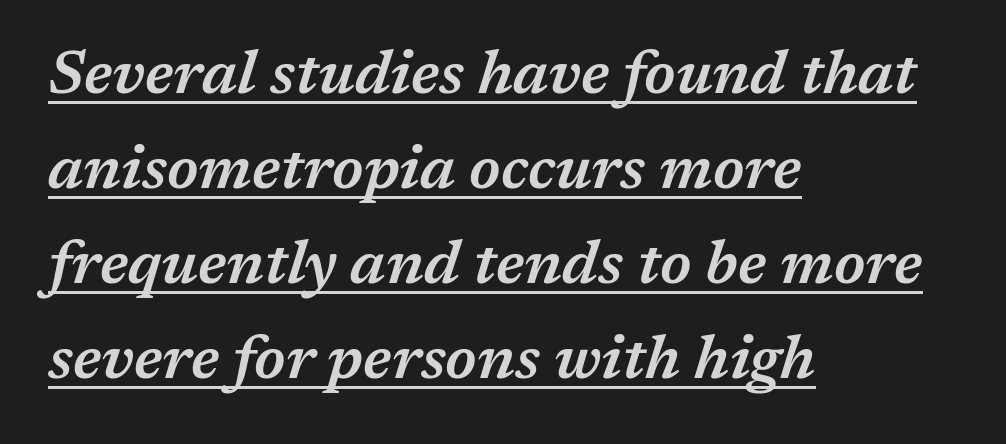
The image shows 61 px semibold type, italic (leaning right); set left-aligned, normal line spacing (1.56x), normal letter spacing, underlined; medium stroke contrast and a medium x-height.
